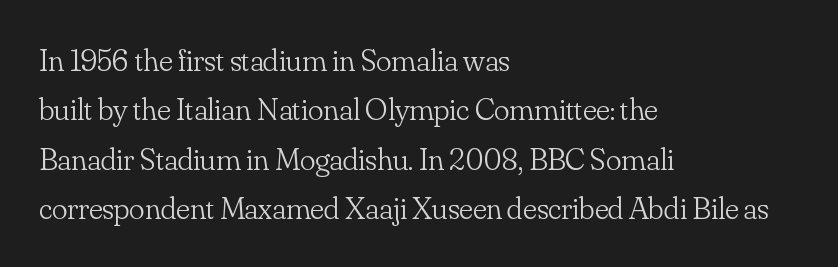
The image shows 32 px light serif type, upright; set left-aligned, normal line spacing (1.54x), normal letter spacing, not underlined; low stroke contrast and a small x-height.
